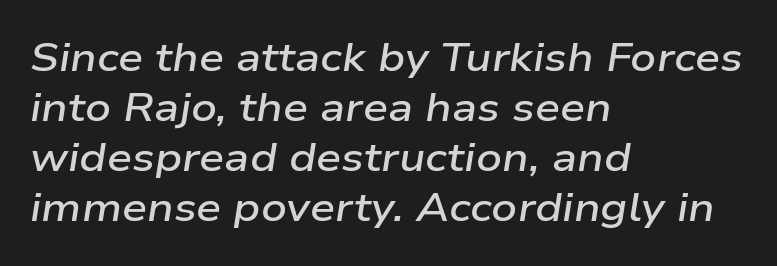
Strokes here are thickened, but only to semibold level. Alignment: flush left. Is the type slanted? Yes — the strokes lean at a clear angle. How are the letters spaced? Ordinarily, with no added tracking. The space beneath each line is pristine and unruled.
